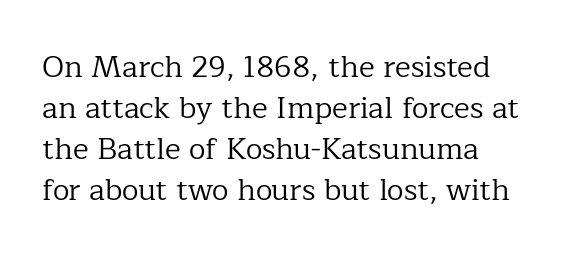
{"serif": "yes", "italic": "no", "bold": "no", "weight": "regular", "width": "normal", "stroke_contrast": "low", "x_height": "medium", "monospaced": "no", "underline": "no", "line_spacing": "normal", "line_spacing_ratio": 1.37, "letter_spacing": "normal", "letter_spacing_em": 0.0, "glyph_px": 30}
